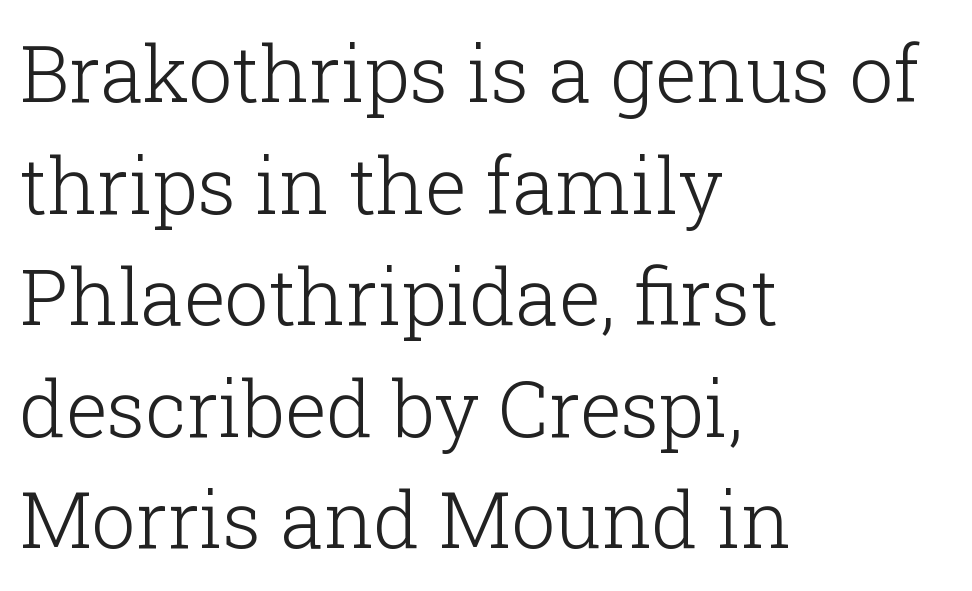
{"serif": "yes", "italic": "no", "bold": "no", "weight": "light", "width": "normal", "stroke_contrast": "low", "x_height": "medium", "monospaced": "no", "underline": "no", "align": "left", "line_spacing": "normal", "line_spacing_ratio": 1.43, "letter_spacing": "normal", "letter_spacing_em": 0.0, "glyph_px": 78}
